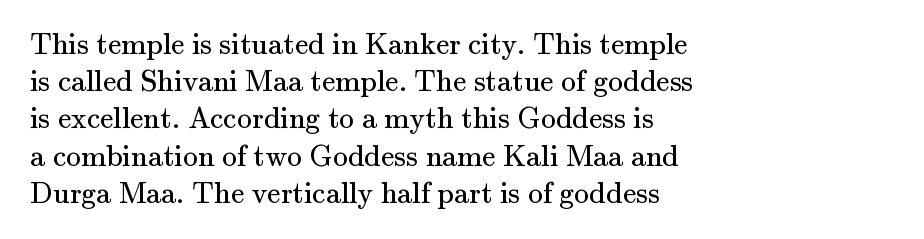
{"serif": "yes", "italic": "no", "bold": "no", "weight": "regular", "width": "normal", "stroke_contrast": "medium", "x_height": "small", "monospaced": "no", "underline": "no", "align": "left", "line_spacing_ratio": 1.24, "letter_spacing": "normal", "letter_spacing_em": 0.0, "glyph_px": 30}
